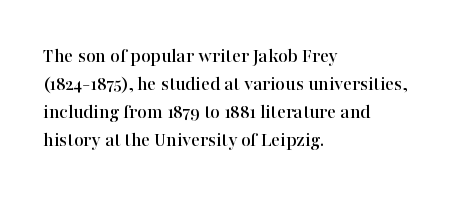
Q: Is the text italic (slanted)? A: No, it is upright.
Q: Is the text underlined? A: No.
Q: How is the paragraph aligned? A: Left-aligned.
Q: Is the spacing between letters normal or unusually wide? A: Normal.
Q: Is the spacing between lines tight, normal or loose? A: Normal.
